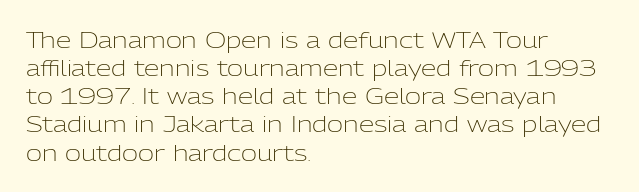
{"italic": "no", "bold": "no", "underline": "no", "align": "left", "line_spacing": "normal", "line_spacing_ratio": 1.28, "letter_spacing": "normal", "letter_spacing_em": 0.0, "glyph_px": 22}
